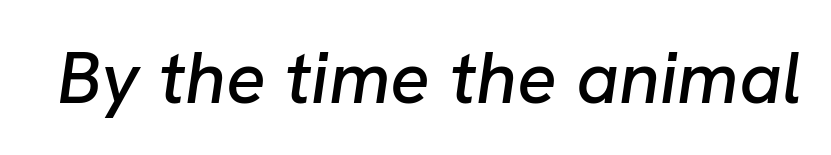
{"italic": "yes", "lean": "right", "slant_degrees": 8, "width": "normal", "stroke_contrast": "low", "x_height": "medium", "monospaced": "no", "underline": "no", "letter_spacing": "normal", "letter_spacing_em": 0.0, "glyph_px": 74}
